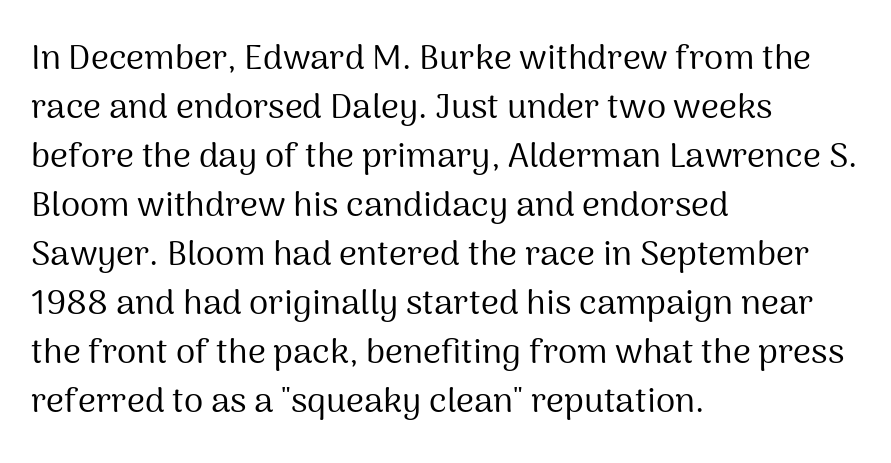
The image shows 35 px regular-weight sans-serif type, upright; set left-aligned, normal line spacing (1.4x), normal letter spacing, not underlined; medium stroke contrast and a medium x-height.
